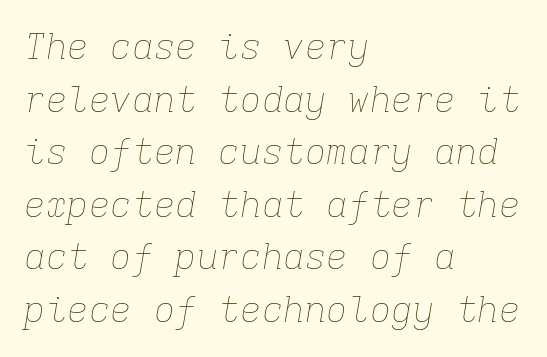
Q: Is the text bold? A: No.
Q: Is the text italic (slanted)? A: Yes, it leans right by about 9 degrees.
Q: Is the text underlined? A: No.
Q: How is the paragraph aligned? A: Left-aligned.
Q: Is the spacing between letters normal or unusually wide? A: Normal.
Q: Is the spacing between lines tight, normal or loose? A: Normal.
Q: Width (condensed, normal, or wide)? A: Normal.
Q: Stroke contrast? A: Low.
Q: x-height? A: Medium.
Q: Monospaced? A: Yes.
